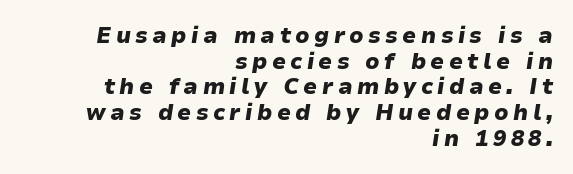
Q: Is the text bold? A: Yes.
Q: Is the text italic (slanted)? A: Yes, it leans right by about 9 degrees.
Q: Is the text underlined? A: No.
Q: How is the paragraph aligned? A: Right-aligned.
Q: Is the spacing between letters normal or unusually wide? A: Unusually wide.
